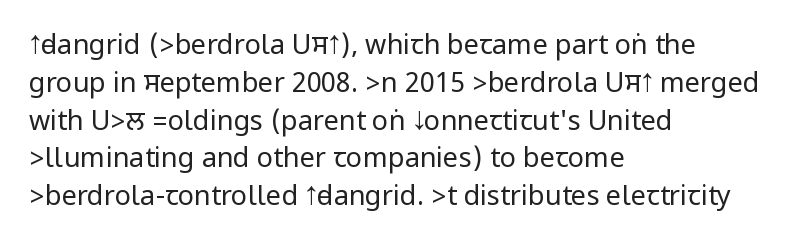
Q: Is the text bold? A: No.
Q: Is the text italic (slanted)? A: No, it is upright.
Q: Is the text underlined? A: No.
Q: How is the paragraph aligned? A: Left-aligned.
Q: Is the spacing between letters normal or unusually wide? A: Normal.
Q: Is the spacing between lines tight, normal or loose? A: Normal.
